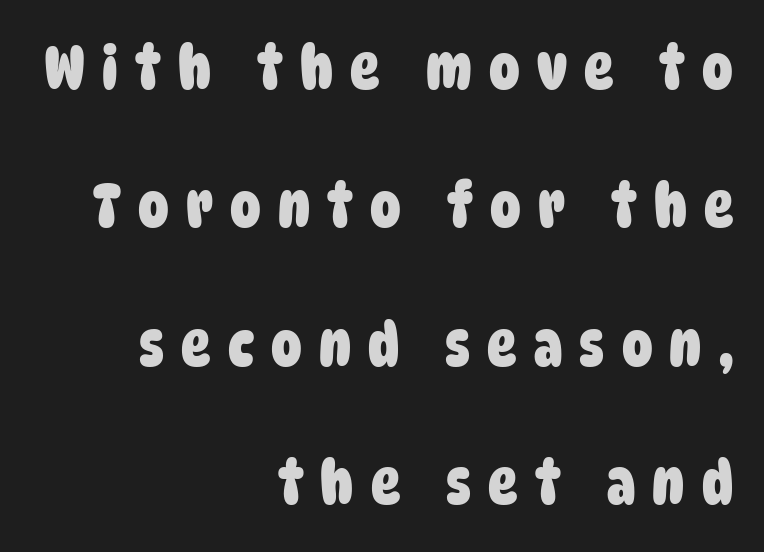
Honestly, the rows look like they've been pulled way apart. Typographically, this falls in the sans-serif category. You could not count columns in this text — the font is proportionally spaced. Look at the tracking — it's clearly loosened, letters drifting apart. The letters are bold, with thick, heavy strokes. The words here are not underlined.
